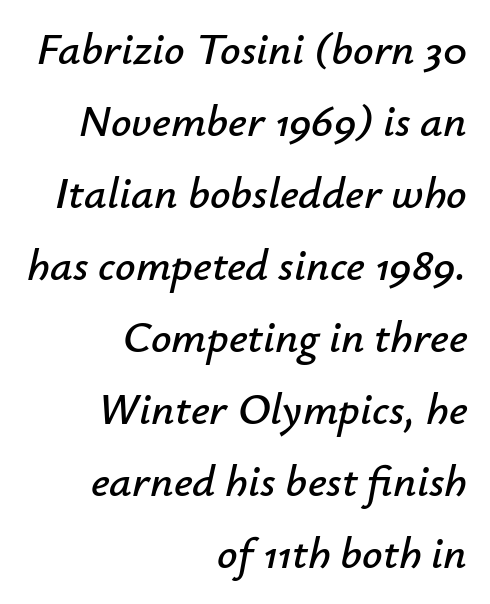
{"italic": "yes", "lean": "right", "slant_degrees": 12, "width": "normal", "stroke_contrast": "low", "x_height": "small", "monospaced": "no", "underline": "no", "align": "right", "line_spacing": "normal", "line_spacing_ratio": 1.6, "letter_spacing": "normal", "letter_spacing_em": 0.0, "glyph_px": 45}
